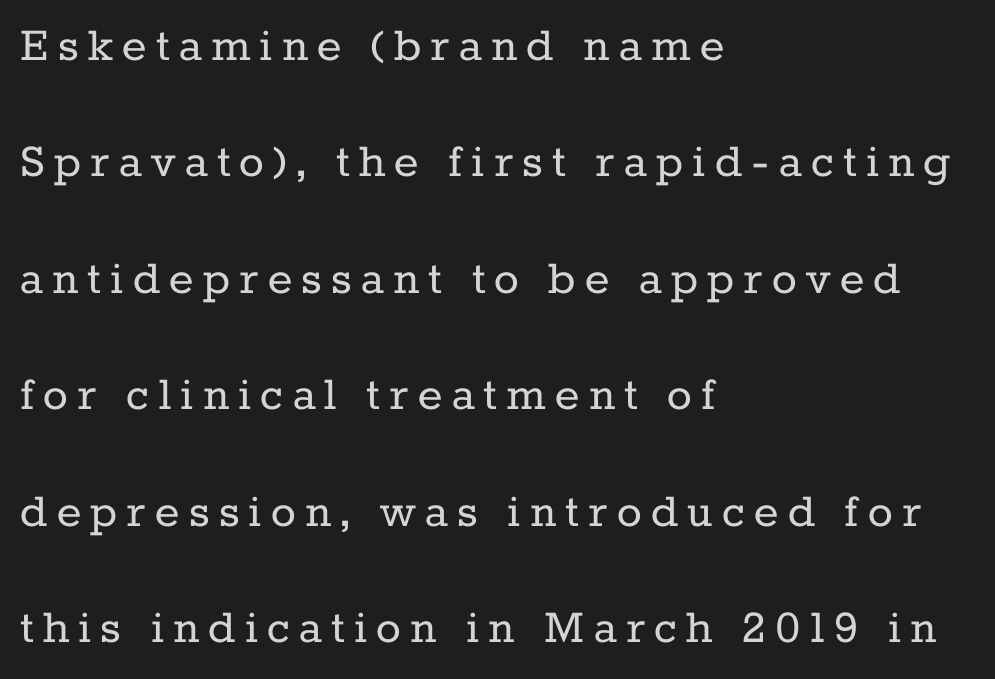
Words float on clear page, feet unadorned. Heaviness? Minimal to ordinary, like unemphasized prose. The face used here is seriffed, in the tradition of book romans. The lettering stays uniformly vertical, giving the passage a roman look. Compared with a centered layout, this one pins lines to the left instead.
